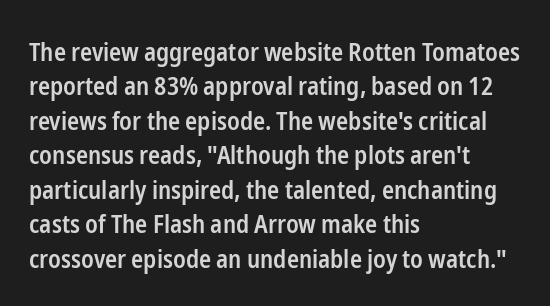
{"italic": "no", "bold": "semi", "underline": "no", "align": "left", "line_spacing": "normal", "line_spacing_ratio": 1.38, "letter_spacing": "normal", "letter_spacing_em": 0.0, "glyph_px": 25}
